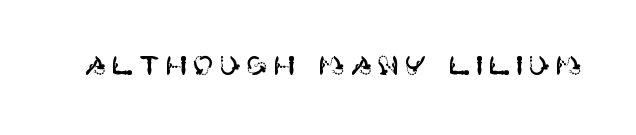
Posture: upright roman. Nobody drew a line under any word here. Honestly, the letter spacing is so wide it's the main thing you notice.
